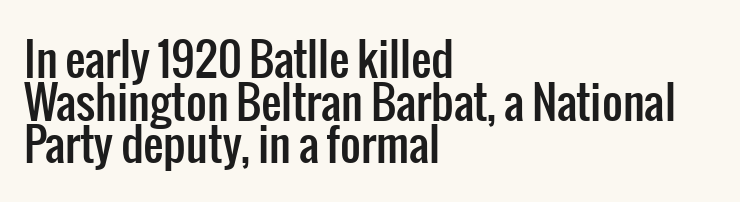
The image shows 45 px condensed sans-serif type, upright; set left-aligned, tight line spacing (0.95x), normal letter spacing, not underlined; low stroke contrast and a medium x-height.
